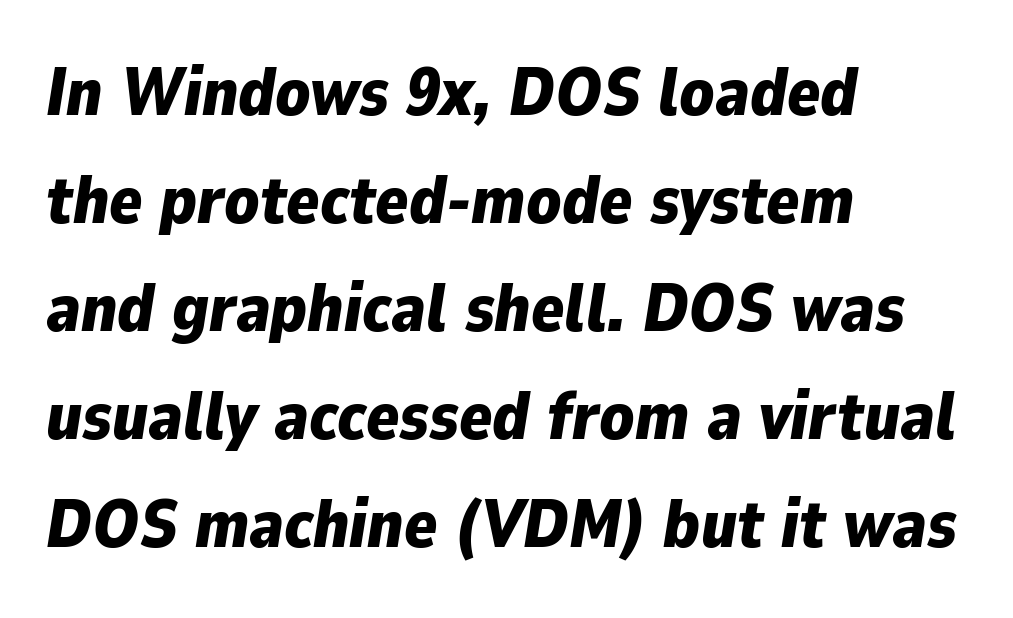
Q: Is the text bold? A: Yes.
Q: Is the text italic (slanted)? A: Yes, it leans right by about 9 degrees.
Q: Is the text underlined? A: No.
Q: How is the paragraph aligned? A: Left-aligned.
Q: Is the spacing between letters normal or unusually wide? A: Normal.
Q: Is the spacing between lines tight, normal or loose? A: Normal.
Q: Width (condensed, normal, or wide)? A: Normal.
Q: Stroke contrast? A: Low.
Q: x-height? A: Medium.
Q: Monospaced? A: No.
